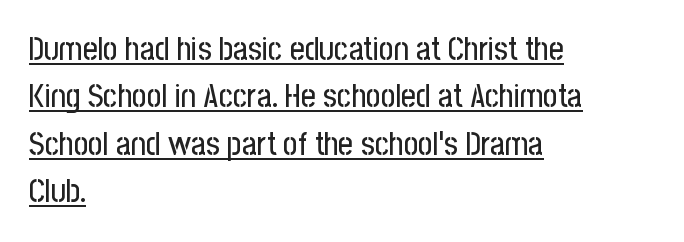
Q: Is the text italic (slanted)? A: No, it is upright.
Q: Is the typeface a serif or a sans-serif typeface? A: Sans-serif.
Q: Is the text underlined? A: Yes.
Q: How is the paragraph aligned? A: Left-aligned.
Q: Is the spacing between letters normal or unusually wide? A: Normal.
Q: Is the spacing between lines tight, normal or loose? A: Normal.
Q: Width (condensed, normal, or wide)? A: Condensed.
Q: Stroke contrast? A: Low.
Q: x-height? A: Medium.
Q: Monospaced? A: No.
